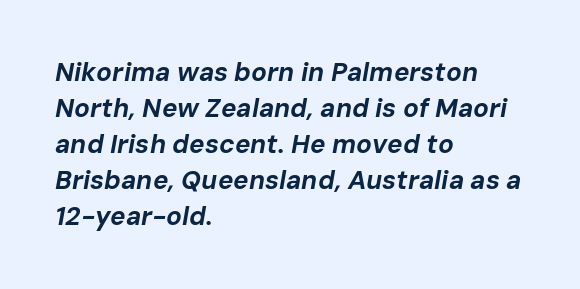
{"italic": "yes", "lean": "right", "slant_degrees": 10, "bold": "yes", "underline": "no", "align": "left", "line_spacing": "normal", "line_spacing_ratio": 1.38, "letter_spacing": "normal", "letter_spacing_em": 0.0, "glyph_px": 26}
